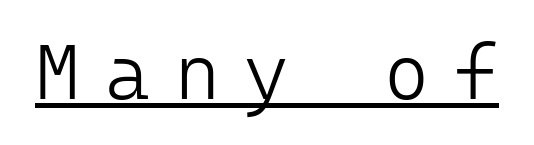
Q: Is the text bold? A: No.
Q: Is the text italic (slanted)? A: No, it is upright.
Q: Is the typeface a serif or a sans-serif typeface? A: Sans-serif.
Q: Is the text underlined? A: Yes.
Q: Is the spacing between letters normal or unusually wide? A: Unusually wide.
Q: Width (condensed, normal, or wide)? A: Normal.
Q: Stroke contrast? A: Low.
Q: x-height? A: Medium.
Q: Monospaced? A: Yes.
